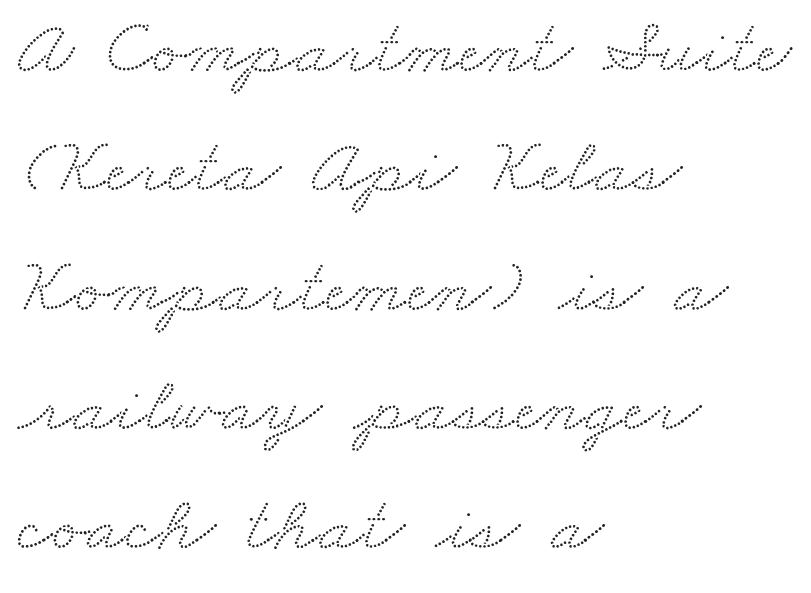
The image shows 78 px wide serif type; set left-aligned, normal line spacing (1.53x), normal letter spacing, not underlined; medium stroke contrast and a small x-height.
